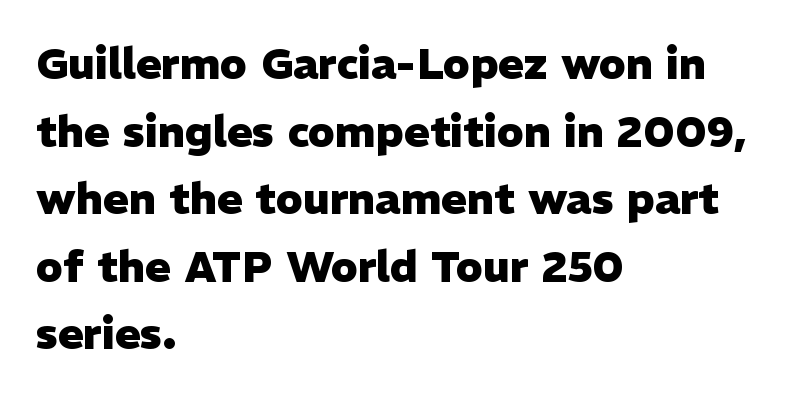
{"serif": "no", "italic": "no", "bold": "yes", "weight": "heavy", "width": "normal", "stroke_contrast": "low", "x_height": "medium", "monospaced": "no", "underline": "no", "align": "left", "line_spacing": "normal", "line_spacing_ratio": 1.57, "letter_spacing": "normal", "letter_spacing_em": 0.0, "glyph_px": 43}
